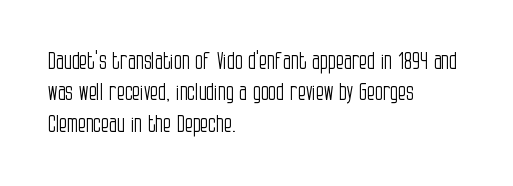
Q: Is the text bold? A: No.
Q: Is the text italic (slanted)? A: No, it is upright.
Q: Is the text underlined? A: No.
Q: How is the paragraph aligned? A: Left-aligned.
Q: Is the spacing between letters normal or unusually wide? A: Normal.
Q: Is the spacing between lines tight, normal or loose? A: Normal.
